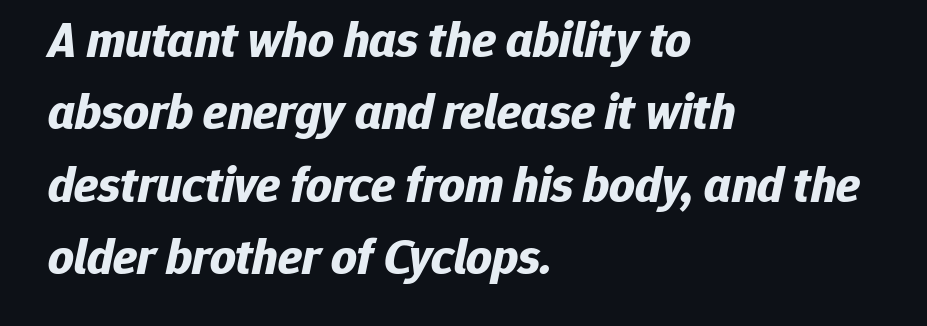
The image shows 50 px bold type, italic (leaning right); set left-aligned, normal line spacing (1.45x), normal letter spacing, not underlined; low stroke contrast and a medium x-height.
